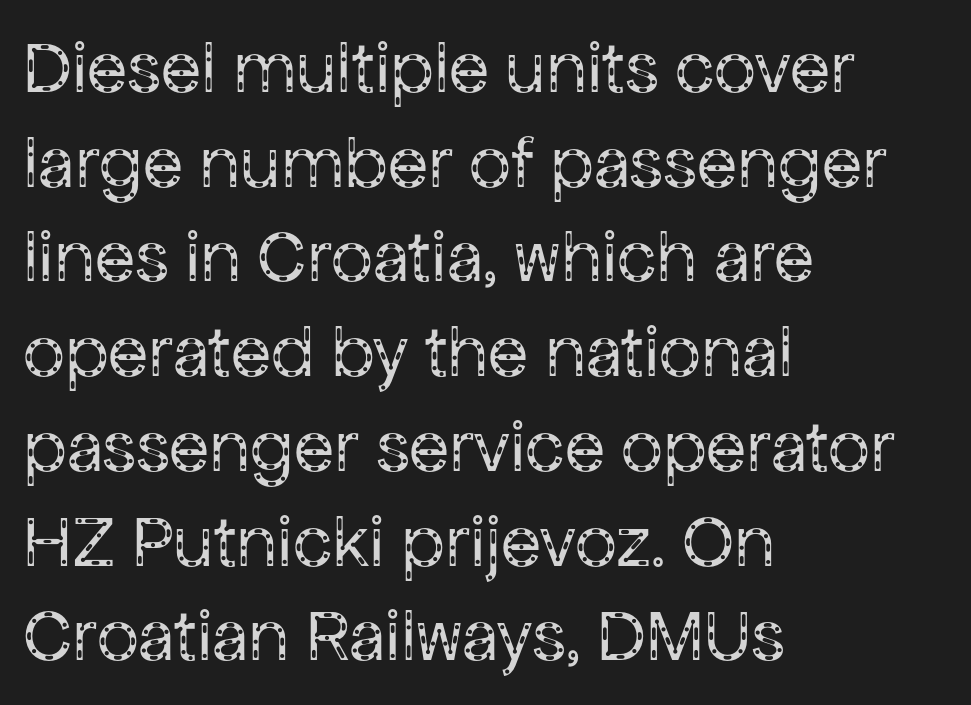
{"serif": "no", "italic": "no", "bold": "no", "weight": "regular", "width": "normal", "stroke_contrast": "low", "x_height": "medium", "monospaced": "no", "underline": "no", "align": "left", "line_spacing": "normal", "line_spacing_ratio": 1.28, "letter_spacing": "normal", "letter_spacing_em": 0.0, "glyph_px": 74}
